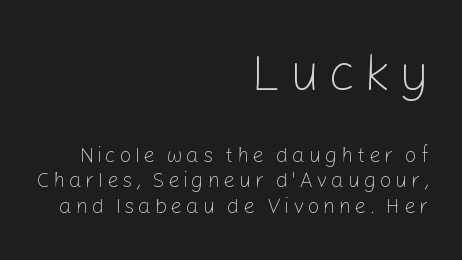
Q: Is the text bold? A: No.
Q: Is the text italic (slanted)? A: No, it is upright.
Q: Is the typeface a serif or a sans-serif typeface? A: Sans-serif.
Q: Is the text underlined? A: No.
Q: How is the paragraph aligned? A: Right-aligned.
Q: Which block of text is set in a larger size, the first (top) or the second (bottom)? A: The first (top) one.
Q: Width (condensed, normal, or wide)? A: Normal.
Q: Stroke contrast? A: Low.
Q: x-height? A: Medium.
Q: Monospaced? A: No.
